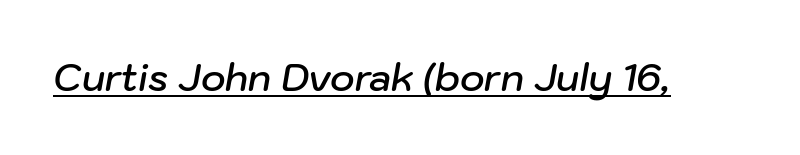
Q: Is the text bold? A: Semi-bold.
Q: Is the text italic (slanted)? A: Yes, it leans right by about 10 degrees.
Q: Is the text underlined? A: Yes.
Q: Is the spacing between letters normal or unusually wide? A: Normal.
Q: Width (condensed, normal, or wide)? A: Normal.
Q: Stroke contrast? A: Low.
Q: x-height? A: Medium.
Q: Monospaced? A: No.
